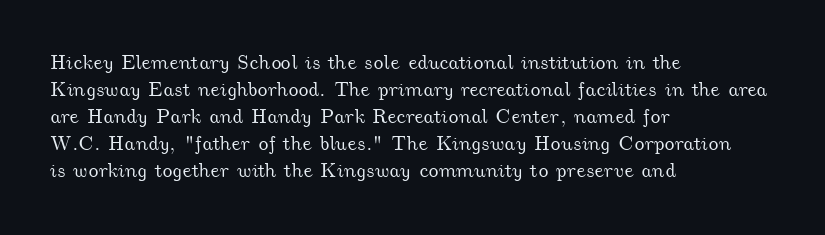
The image shows 20 px text type; set left-aligned, normal line spacing (1.35x), normal letter spacing, not underlined.
